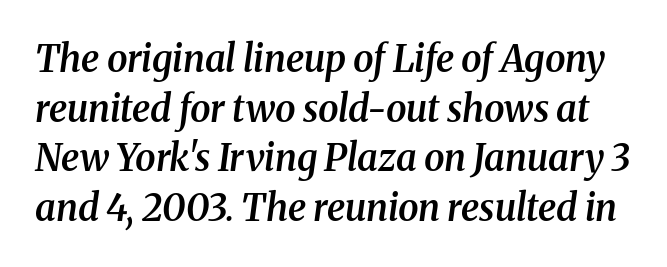
{"serif": "yes", "italic": "yes", "lean": "right", "slant_degrees": 8, "bold": "semi", "weight": "semibold", "width": "normal", "stroke_contrast": "medium", "x_height": "medium", "monospaced": "no", "underline": "no", "line_spacing": "normal", "line_spacing_ratio": 1.34, "letter_spacing": "normal", "letter_spacing_em": 0.0, "glyph_px": 37}
